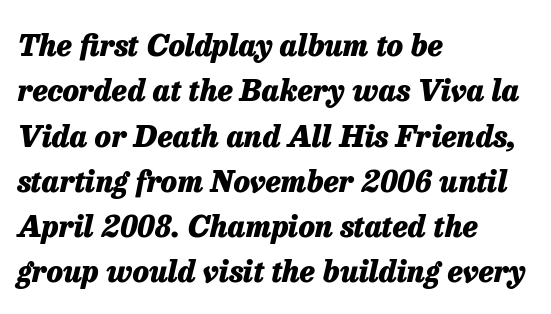
Q: Is the text bold? A: Yes.
Q: Is the text italic (slanted)? A: Yes, it leans right by about 13 degrees.
Q: Is the text underlined? A: No.
Q: How is the paragraph aligned? A: Left-aligned.
Q: Is the spacing between letters normal or unusually wide? A: Normal.
Q: Is the spacing between lines tight, normal or loose? A: Normal.
Q: Width (condensed, normal, or wide)? A: Normal.
Q: Stroke contrast? A: Low.
Q: x-height? A: Medium.
Q: Monospaced? A: No.
